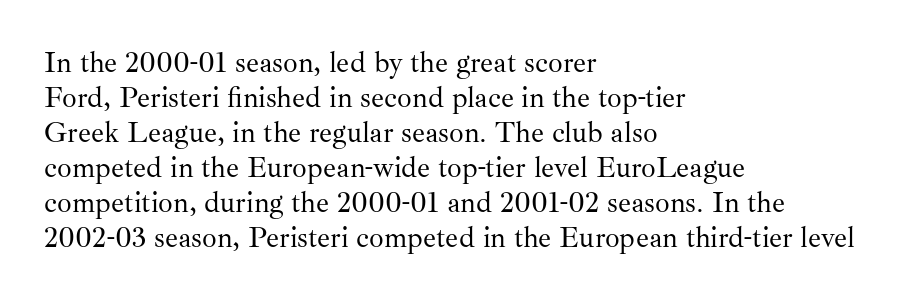
The weight tops out at a normal text grade. The letterforms sit shoulder to shoulder at normal distance. Quick note: underline off. The text was rendered using a seriffed face with decorative stroke endings. Is this a fixed-width face? No — the glyphs have proportional, varying widths.
